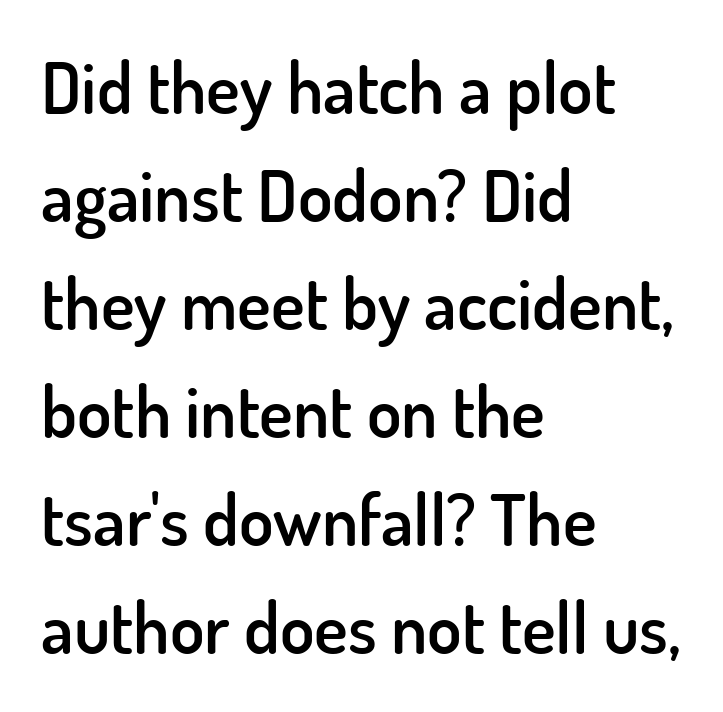
The image shows 71 px semibold sans-serif type, upright; set left-aligned, normal line spacing (1.52x), normal letter spacing, not underlined; low stroke contrast and a small x-height.
